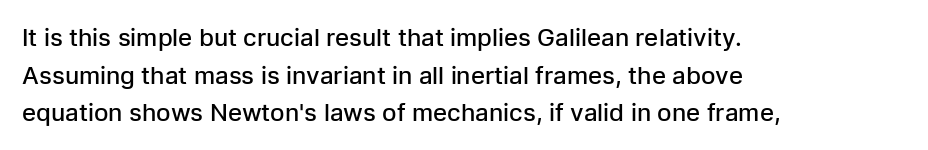
{"italic": "no", "bold": "semi", "underline": "no", "align": "left", "line_spacing": "normal", "line_spacing_ratio": 1.57, "letter_spacing": "normal", "letter_spacing_em": 0.0, "glyph_px": 24}
